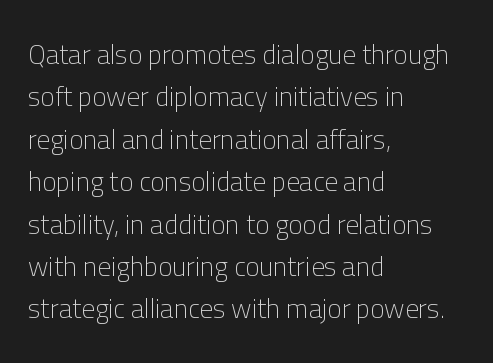
Characters follow at the spacing the type designer built in. Where is the straight margin? On the left. Weight: regular or lighter. Check the space under the baseline: it is left empty. Each new line begins a customary step beneath the previous one.
